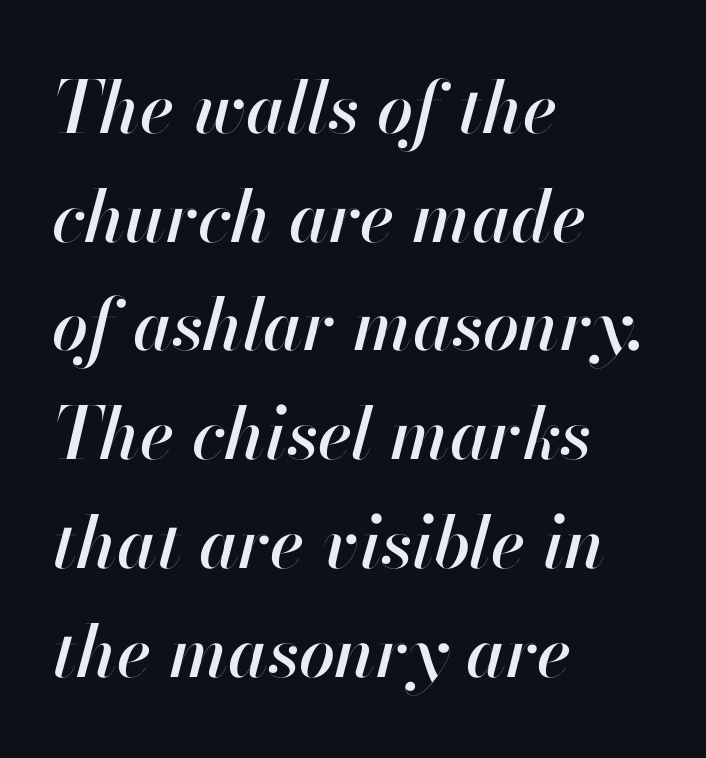
Q: Is the text italic (slanted)? A: Yes, it leans right by about 13 degrees.
Q: Is the text underlined? A: No.
Q: How is the paragraph aligned? A: Left-aligned.
Q: Is the spacing between letters normal or unusually wide? A: Normal.
Q: Is the spacing between lines tight, normal or loose? A: Normal.
Q: Width (condensed, normal, or wide)? A: Normal.
Q: Stroke contrast? A: High.
Q: x-height? A: Small.
Q: Monospaced? A: No.
